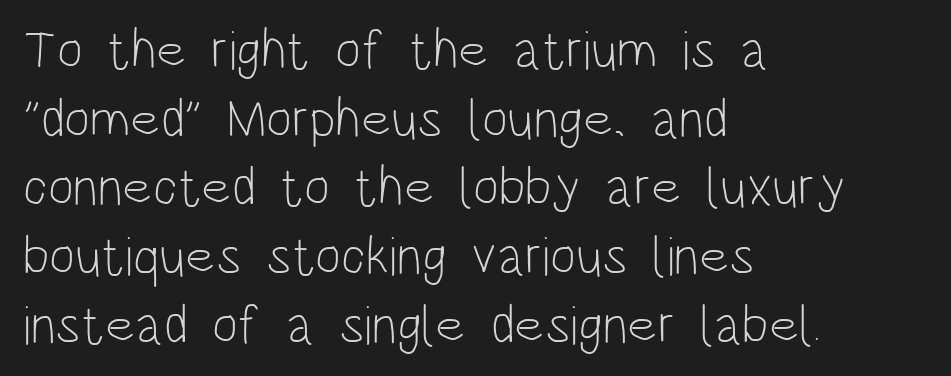
{"serif": "no", "italic": "no", "bold": "no", "weight": "light", "width": "condensed", "stroke_contrast": "low", "x_height": "large", "monospaced": "no", "underline": "no", "align": "left", "line_spacing": "normal", "line_spacing_ratio": 1.25, "letter_spacing": "normal", "letter_spacing_em": 0.0, "glyph_px": 55}
